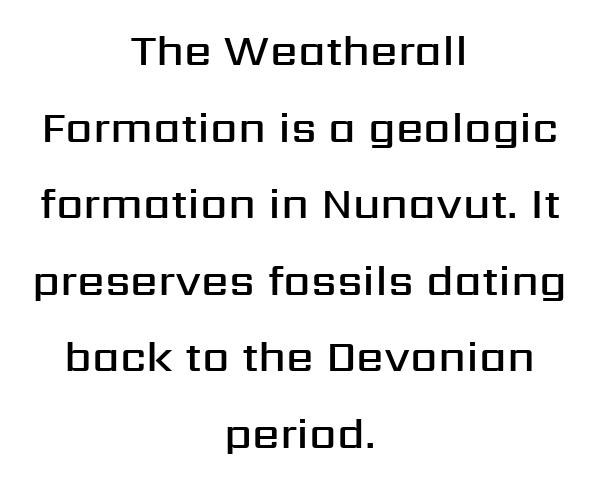
The image shows 44 px semibold sans-serif type, upright; set centered, line spacing 1.74x, normal letter spacing, not underlined; medium stroke contrast and a medium x-height.
